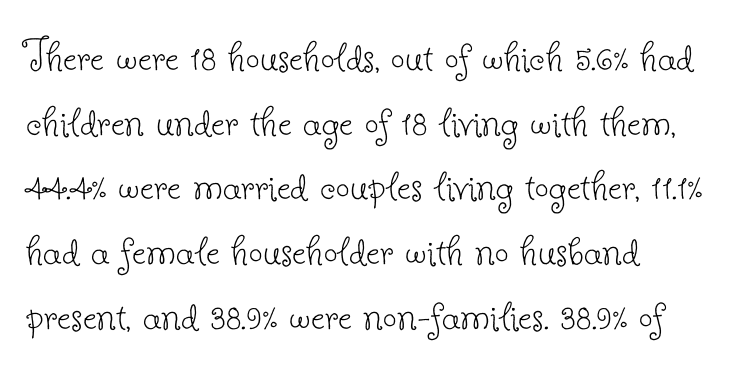
Q: Is the text bold? A: No.
Q: Is the text italic (slanted)? A: No, it is upright.
Q: Is the typeface a serif or a sans-serif typeface? A: Serif.
Q: Is the text underlined? A: No.
Q: How is the paragraph aligned? A: Left-aligned.
Q: Is the spacing between letters normal or unusually wide? A: Normal.
Q: Is the spacing between lines tight, normal or loose? A: Normal.
Q: Width (condensed, normal, or wide)? A: Normal.
Q: Stroke contrast? A: Low.
Q: x-height? A: Small.
Q: Monospaced? A: No.
